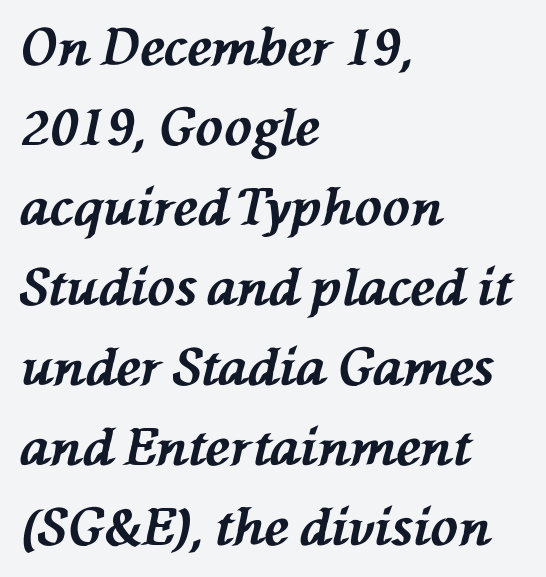
Q: Is the text bold? A: Yes.
Q: Is the text italic (slanted)? A: Yes, it leans left by about 76 degrees.
Q: Is the text underlined? A: No.
Q: How is the paragraph aligned? A: Left-aligned.
Q: Is the spacing between letters normal or unusually wide? A: Normal.
Q: Is the spacing between lines tight, normal or loose? A: Normal.
Q: Width (condensed, normal, or wide)? A: Normal.
Q: Stroke contrast? A: Medium.
Q: x-height? A: Medium.
Q: Monospaced? A: No.
